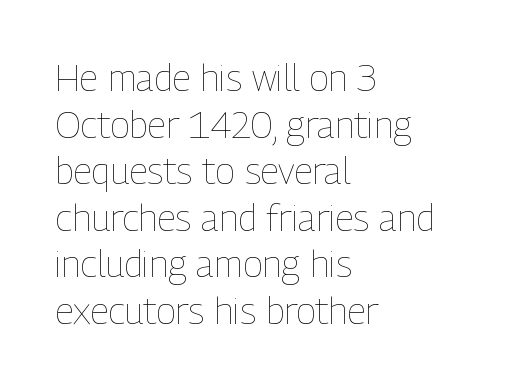
{"italic": "no", "bold": "no", "weight": "thin", "width": "condensed", "stroke_contrast": "low", "x_height": "medium", "monospaced": "no", "underline": "no", "align": "left", "line_spacing": "normal", "line_spacing_ratio": 1.26, "letter_spacing": "normal", "letter_spacing_em": 0.0, "glyph_px": 37}
